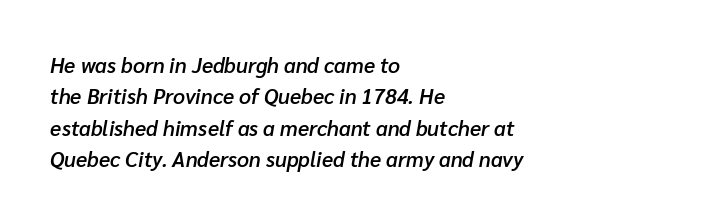
{"italic": "yes", "lean": "right", "slant_degrees": 10, "bold": "semi", "underline": "no", "align": "left", "line_spacing": "normal", "line_spacing_ratio": 1.5, "letter_spacing": "normal", "letter_spacing_em": 0.0, "glyph_px": 21}
